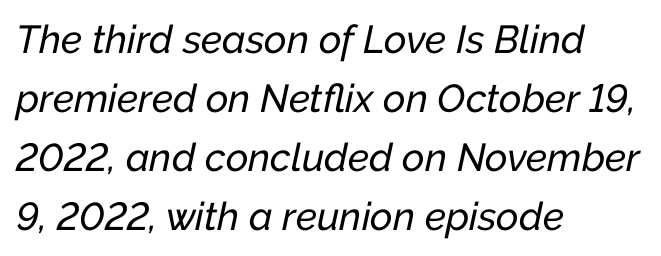
{"italic": "yes", "lean": "right", "slant_degrees": 12, "width": "normal", "stroke_contrast": "low", "x_height": "medium", "monospaced": "no", "underline": "no", "align": "left", "line_spacing": "normal", "line_spacing_ratio": 1.51, "letter_spacing": "normal", "letter_spacing_em": 0.0, "glyph_px": 39}
